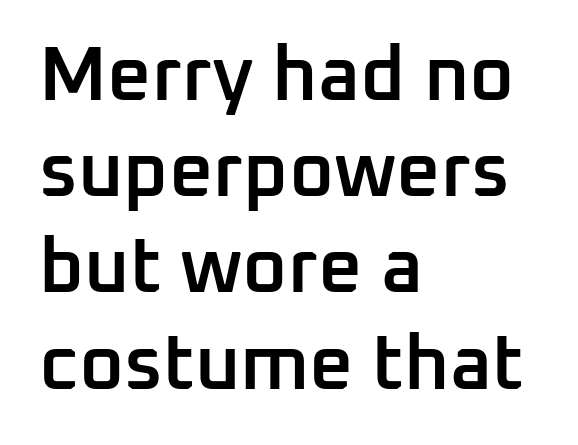
The image shows 77 px semibold sans-serif type, upright; set left-aligned, normal line spacing (1.25x), normal letter spacing, not underlined; low stroke contrast and a medium x-height.
